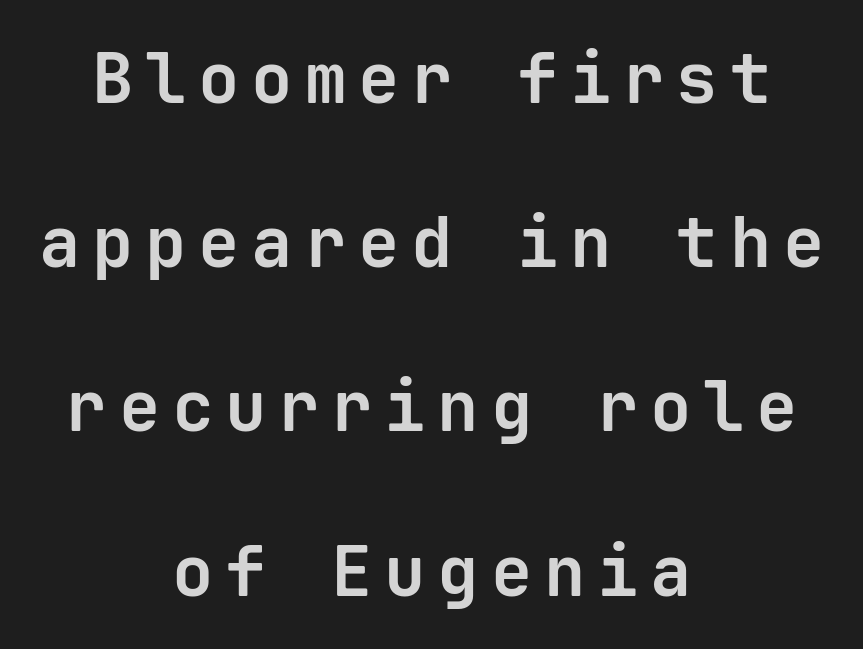
The image shows 69 px bold sans-serif type, upright, monospaced; set centered, loose line spacing (2.38x), not underlined; low stroke contrast and a medium x-height.
